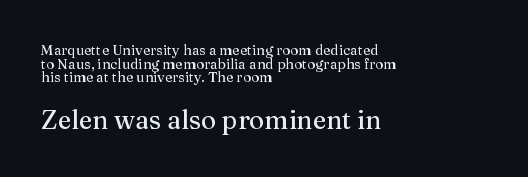
Q: Is the text italic (slanted)? A: No, it is upright.
Q: Is the text underlined? A: No.
Q: How is the paragraph aligned? A: Left-aligned.
Q: Is the spacing between letters normal or unusually wide? A: Normal.
Q: Is the spacing between lines tight, normal or loose? A: Tight.
Q: Which block of text is set in a larger size, the first (top) or the second (bottom)? A: The second (bottom) one.
